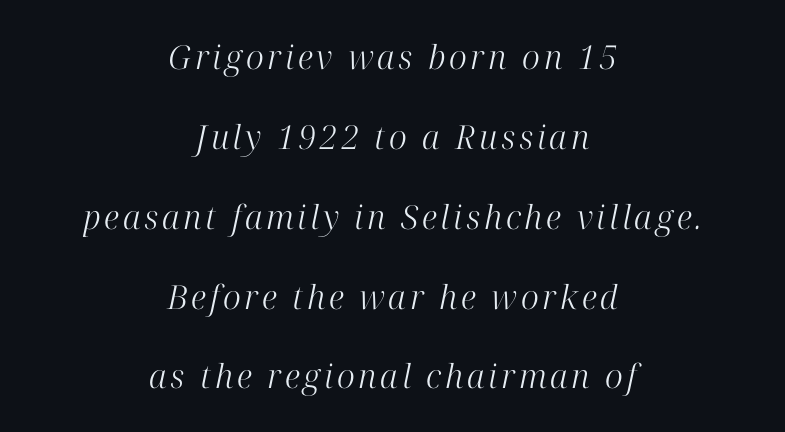
{"serif": "yes", "italic": "yes", "lean": "right", "slant_degrees": 12, "bold": "no", "weight": "light", "width": "normal", "stroke_contrast": "high", "x_height": "medium", "monospaced": "no", "underline": "no", "align": "center", "line_spacing": "loose", "line_spacing_ratio": 2.42, "glyph_px": 33}
